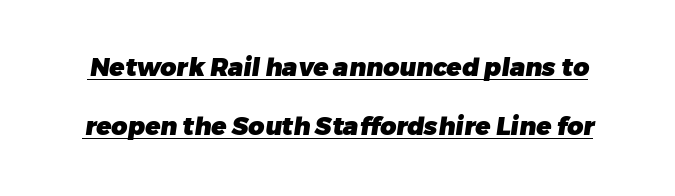
Q: Is the text bold? A: Yes.
Q: Is the text underlined? A: Yes.
Q: Is the spacing between letters normal or unusually wide? A: Normal.
Q: Is the spacing between lines tight, normal or loose? A: Loose.
